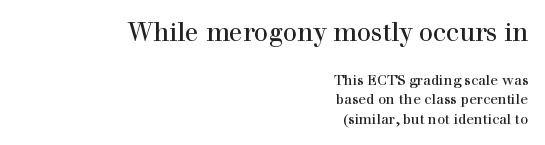
{"italic": "no", "bold": "no", "underline": "no", "align": "right", "line_spacing": "normal", "line_spacing_ratio": 1.37, "letter_spacing": "normal", "letter_spacing_em": 0.0, "larger_block": "first", "size_ratio": 1.79, "glyph_px": 25}
